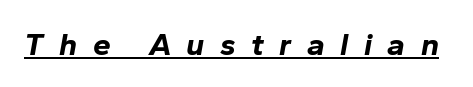
Q: Is the text bold? A: Yes.
Q: Is the text italic (slanted)? A: Yes, it leans right by about 10 degrees.
Q: Is the text underlined? A: Yes.
Q: Is the spacing between letters normal or unusually wide? A: Unusually wide.
Q: Width (condensed, normal, or wide)? A: Normal.
Q: Stroke contrast? A: Low.
Q: x-height? A: Medium.
Q: Monospaced? A: No.
